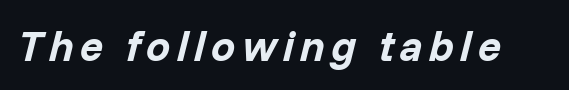
Observe the lean: these are italic letterforms. Spacing verdict: proportional, widths tailored to each character. Descenders hang freely into open space. This is heavy type, rendered in bold.
